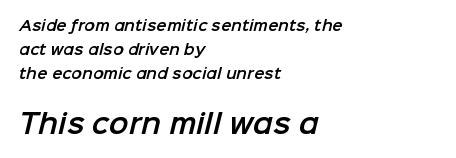
Q: Is the text underlined? A: No.
Q: How is the paragraph aligned? A: Left-aligned.
Q: Is the spacing between letters normal or unusually wide? A: Normal.
Q: Which block of text is set in a larger size, the first (top) or the second (bottom)? A: The second (bottom) one.
